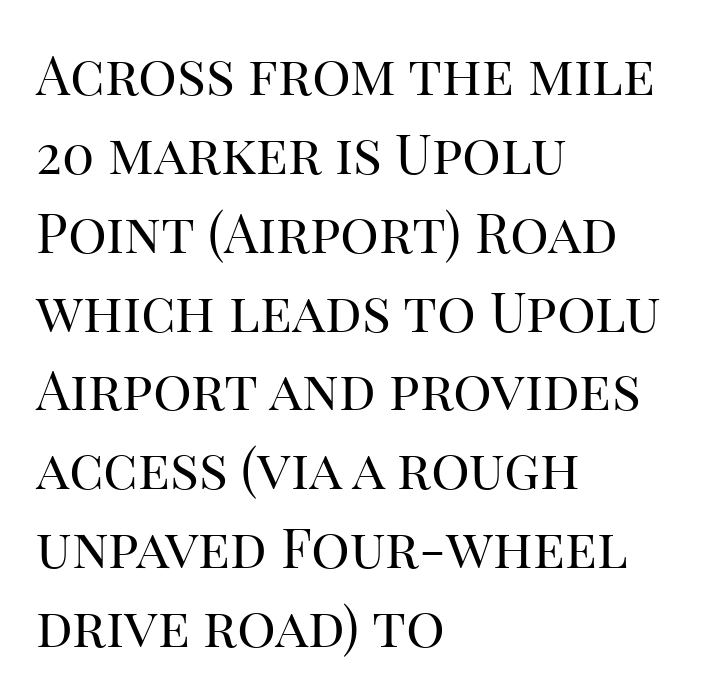
The image shows 54 px regular-weight serif type, upright; set left-aligned, normal line spacing (1.46x), normal letter spacing, not underlined; high stroke contrast and a large x-height.
